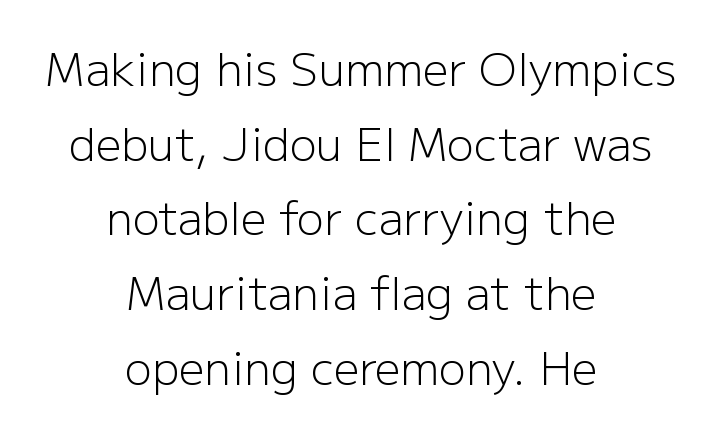
The letterforms sit shoulder to shoulder at normal distance. Both edges are ragged and mirror each other, which tells us the setting is centered. Nope, no serifs anywhere on these letters. A light-to-regular cut is what we see here. Leading: standard. Nobody drew a line under any word here.
